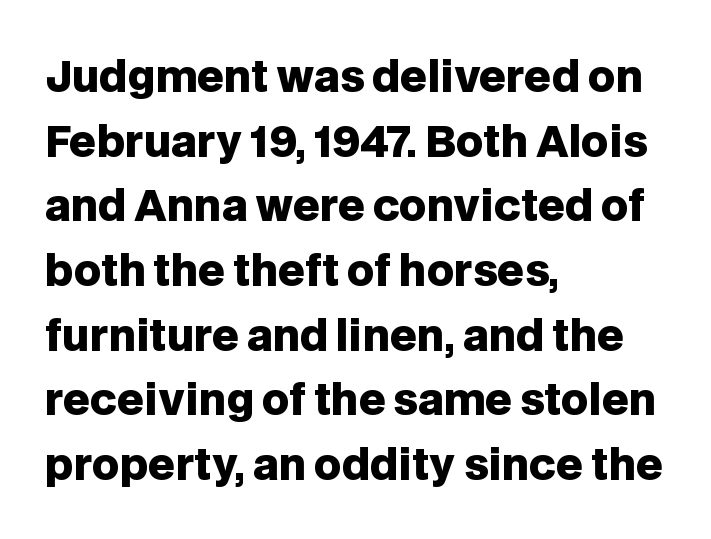
The image shows 42 px heavy sans-serif type, upright; set left-aligned, normal line spacing (1.54x), normal letter spacing, not underlined; low stroke contrast and a large x-height.
